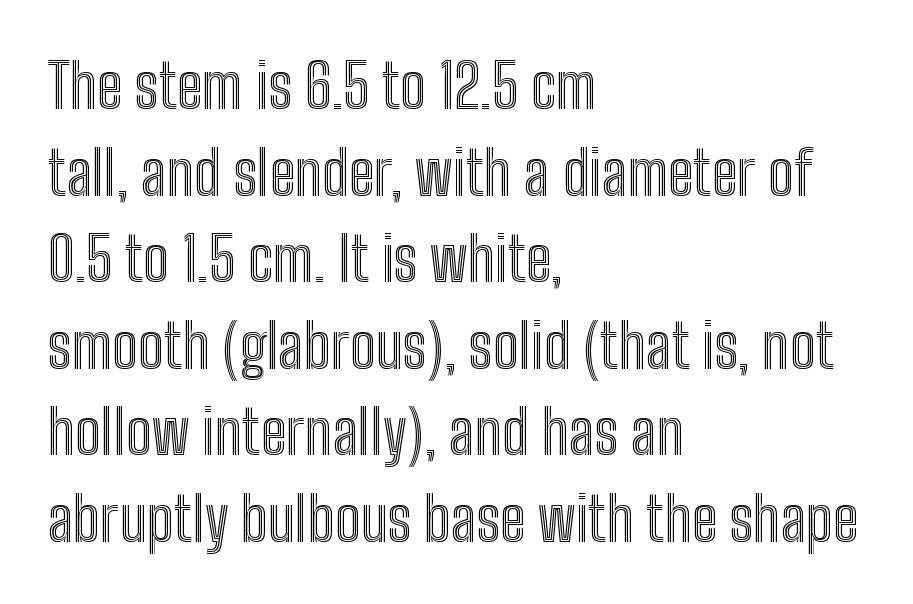
Line beginnings align vertically; line endings do not. Rule under the text: the space is simply empty. Evenly set lines give the paragraph a standard silhouette. Tall strokes in this sample are plumb rather than angled.
